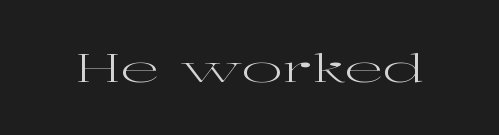
The glyphs in this specimen are seriffed. Each stroke keeps to a modest, everyday thickness or less. Ascenders rise straight up at ninety degrees. Inter-character spacing is left at the font's built-in metrics.
